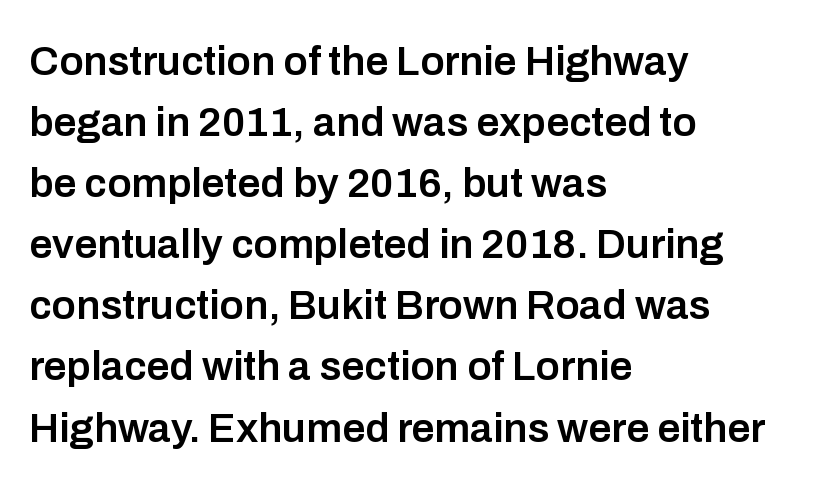
{"serif": "no", "italic": "no", "bold": "semi", "weight": "semibold", "width": "normal", "stroke_contrast": "low", "x_height": "medium", "monospaced": "no", "underline": "no", "align": "left", "line_spacing": "normal", "line_spacing_ratio": 1.49, "letter_spacing": "normal", "letter_spacing_em": 0.0, "glyph_px": 41}
